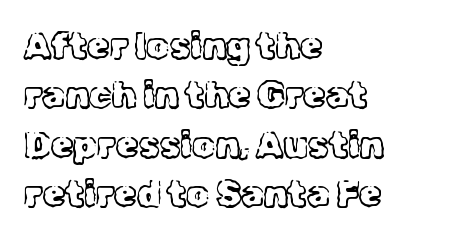
The image shows 36 px light serif type, upright; set left-aligned, normal line spacing (1.37x), normal letter spacing, not underlined; a medium x-height.
